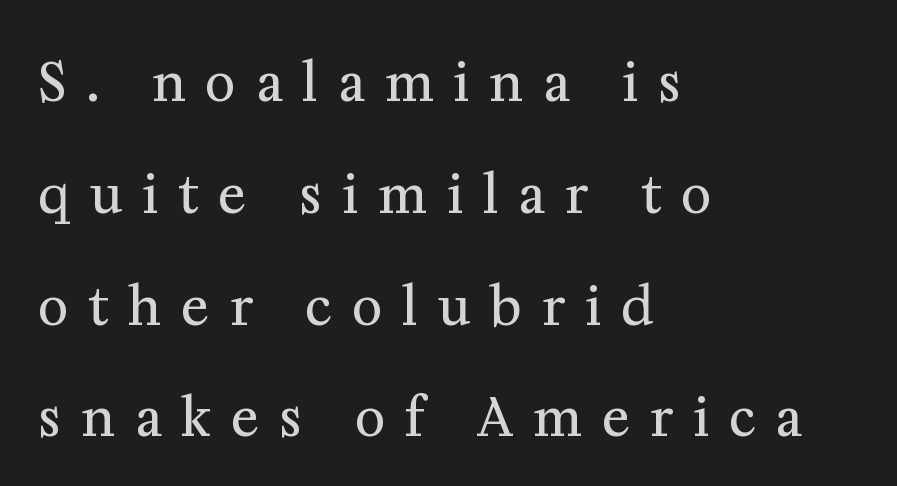
Q: Is the text bold? A: No.
Q: Is the text italic (slanted)? A: No, it is upright.
Q: Is the typeface a serif or a sans-serif typeface? A: Serif.
Q: Is the text underlined? A: No.
Q: How is the paragraph aligned? A: Left-aligned.
Q: Is the spacing between letters normal or unusually wide? A: Unusually wide.
Q: Is the spacing between lines tight, normal or loose? A: Loose.
Q: Width (condensed, normal, or wide)? A: Normal.
Q: Stroke contrast? A: Medium.
Q: x-height? A: Medium.
Q: Monospaced? A: No.
